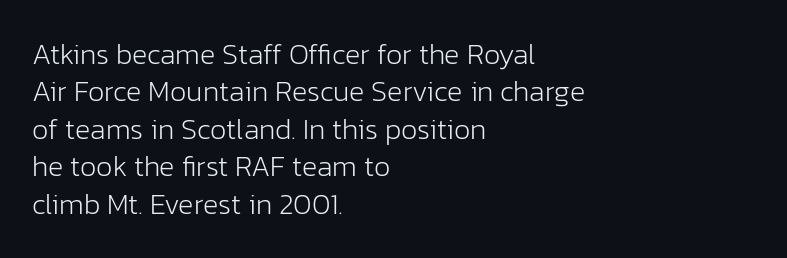
The type is set solid horizontally, with unmodified tracking. Check where the strokes stop: nothing finishes them off — pure sans. Looks like regular typesetting: each glyph gets only the width it needs. The area under the type is left untouched.
